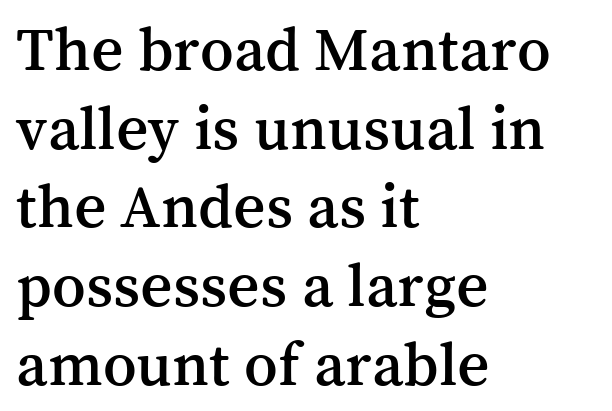
Q: Is the text italic (slanted)? A: No, it is upright.
Q: Is the typeface a serif or a sans-serif typeface? A: Serif.
Q: Is the text underlined? A: No.
Q: How is the paragraph aligned? A: Left-aligned.
Q: Is the spacing between letters normal or unusually wide? A: Normal.
Q: Is the spacing between lines tight, normal or loose? A: Normal.
Q: Width (condensed, normal, or wide)? A: Normal.
Q: Stroke contrast? A: Medium.
Q: x-height? A: Medium.
Q: Monospaced? A: No.
